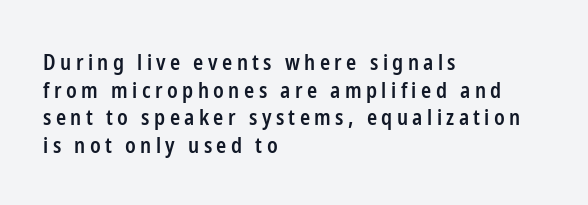
The line texture is sparse and dotted thanks to wide tracking. The rendering uses a moderate line-height, typical for paragraphs. Ascenders rise straight up at ninety degrees. Visually the block forms a straight wall on the left and a jagged coastline on the right.
